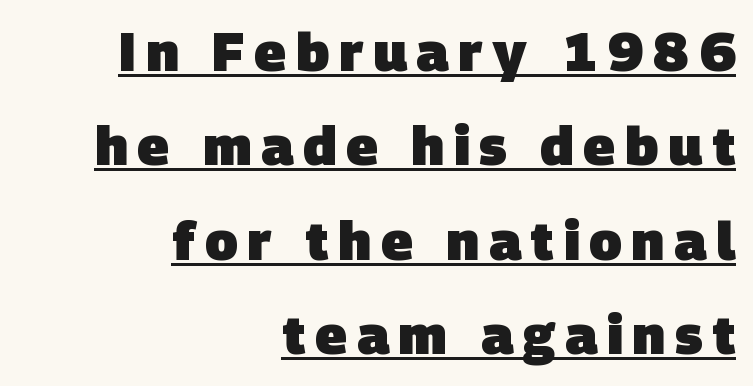
{"serif": "no", "bold": "yes", "weight": "heavy", "width": "normal", "stroke_contrast": "low", "x_height": "large", "monospaced": "no", "underline": "yes", "align": "right", "line_spacing_ratio": 1.75, "glyph_px": 54}
